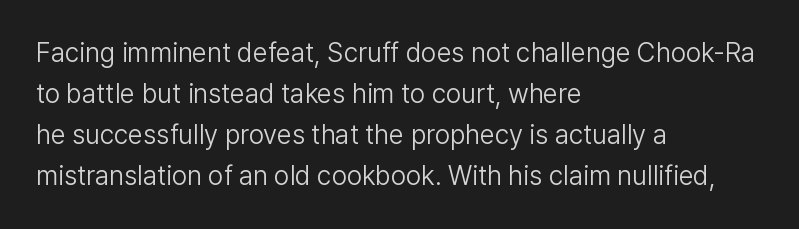
On a weight scale, this lands at 450 or below. The passage shown has conventional tracking throughout. A normal amount of white space separates one row of letters from the next. The rag falls on the right side of this text block.
